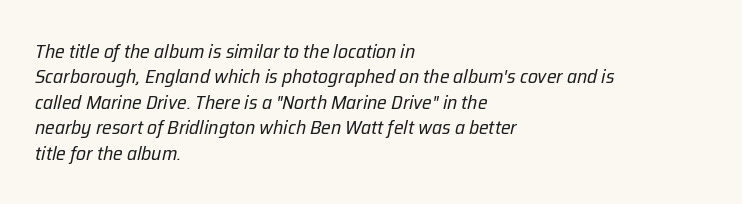
Q: Is the text bold? A: No.
Q: Is the text italic (slanted)? A: Yes, it leans right by about 12 degrees.
Q: Is the text underlined? A: No.
Q: How is the paragraph aligned? A: Left-aligned.
Q: Is the spacing between letters normal or unusually wide? A: Normal.
Q: Is the spacing between lines tight, normal or loose? A: Normal.
